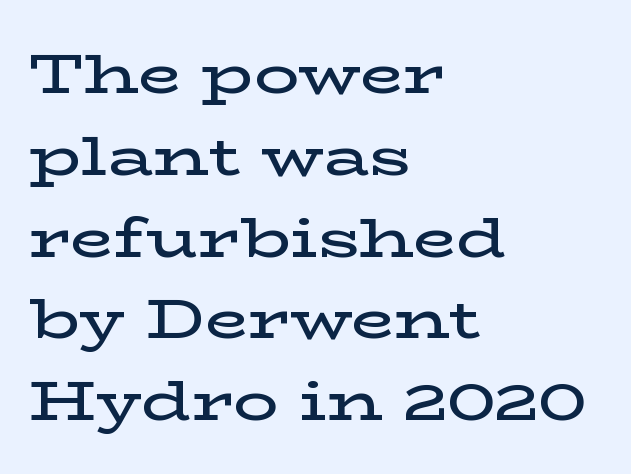
{"serif": "yes", "italic": "no", "bold": "semi", "weight": "semibold", "width": "wide", "stroke_contrast": "low", "x_height": "medium", "monospaced": "no", "underline": "no", "align": "left", "line_spacing": "normal", "line_spacing_ratio": 1.46, "letter_spacing": "normal", "letter_spacing_em": 0.0, "glyph_px": 56}
